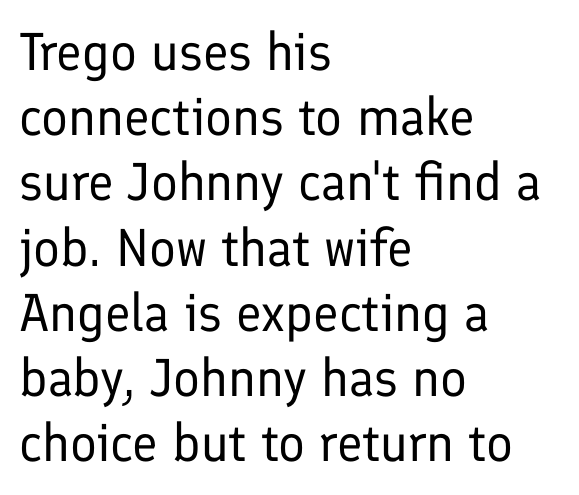
The image shows 53 px regular-weight sans-serif type, upright; set left-aligned, line spacing 1.23x, normal letter spacing, not underlined; low stroke contrast and a medium x-height.
